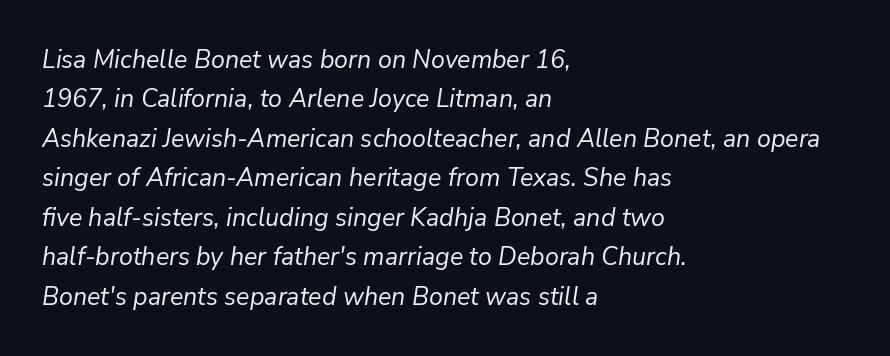
{"italic": "yes", "lean": "right", "slant_degrees": 9, "bold": "no", "underline": "no", "align": "left", "line_spacing": "normal", "line_spacing_ratio": 1.58, "letter_spacing": "normal", "letter_spacing_em": 0.0, "glyph_px": 25}
